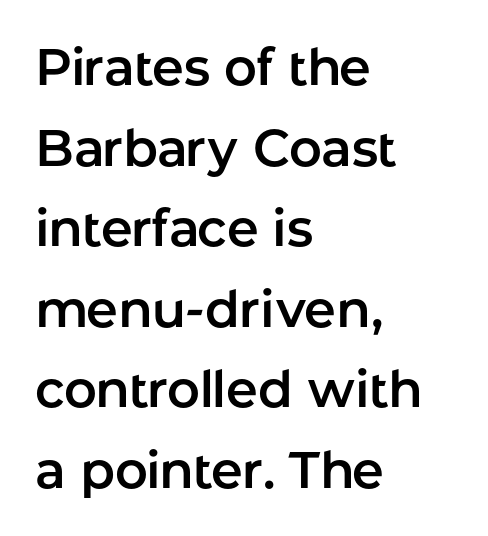
{"serif": "no", "italic": "no", "width": "normal", "stroke_contrast": "low", "x_height": "medium", "monospaced": "no", "underline": "no", "align": "left", "line_spacing": "normal", "line_spacing_ratio": 1.58, "letter_spacing": "normal", "letter_spacing_em": 0.0, "glyph_px": 51}
